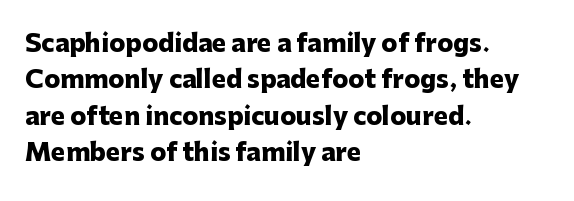
The designer left line spacing at the default. The horizontal fit of the characters is conventional and even. The specimen reads as upright at a glance. The passage shown is not underscored anywhere. The letters are bold, with thick, heavy strokes.
